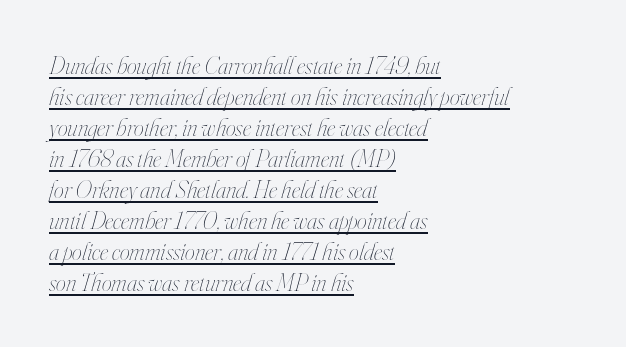
{"italic": "yes", "lean": "right", "slant_degrees": 16, "bold": "no", "underline": "yes", "align": "left", "line_spacing_ratio": 1.24, "letter_spacing": "normal", "letter_spacing_em": 0.0, "glyph_px": 25}
